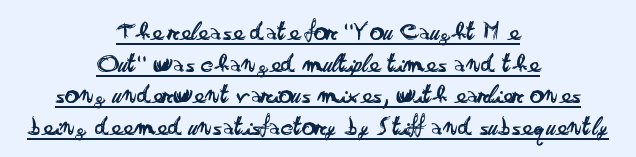
The image shows 28 px regular-weight, wide sans-serif type, upright; set centered, tight line spacing (1.13x), normal letter spacing, underlined; low stroke contrast and a small x-height.
